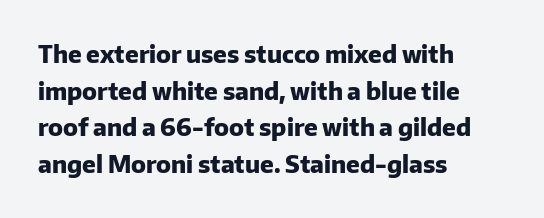
The image shows 24 px bold type, upright; set left-aligned, normal line spacing (1.53x), normal letter spacing, not underlined.
